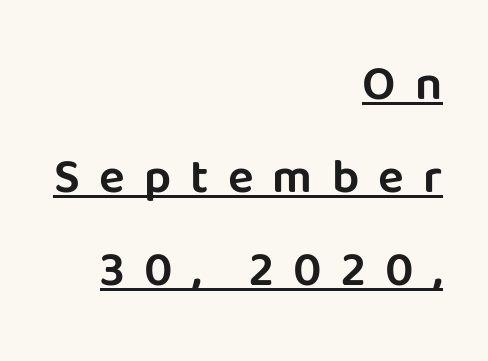
One-word summary of the alignment: right. Note the varied advance widths — an 'i' is clearly narrower than an 'm'. Unlike a traditional serif, this face leaves its strokes unadorned. The rendering uses a large line-height, opening up the rows. This rendering widens character spacing well past its baseline value.
